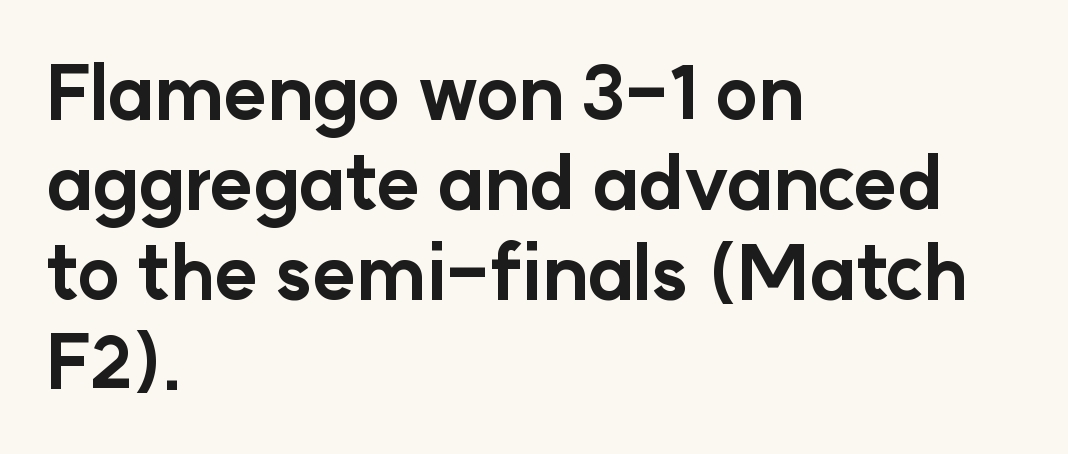
{"serif": "no", "italic": "no", "bold": "yes", "weight": "bold", "width": "normal", "stroke_contrast": "low", "x_height": "medium", "monospaced": "no", "underline": "no", "align": "left", "line_spacing_ratio": 1.23, "letter_spacing": "normal", "letter_spacing_em": 0.0, "glyph_px": 73}
